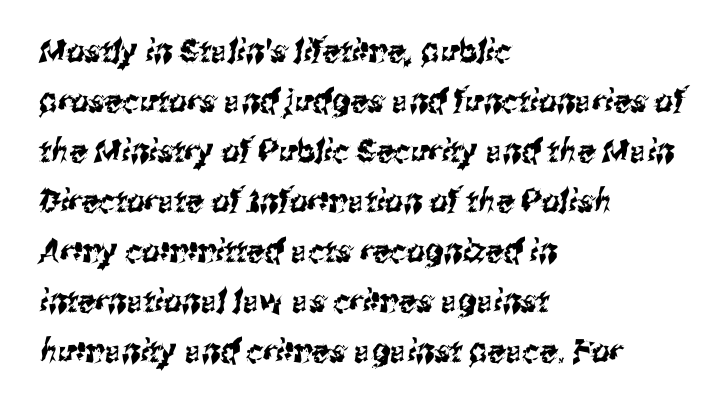
{"serif": "no", "width": "condensed", "stroke_contrast": "medium", "x_height": "medium", "monospaced": "no", "underline": "no", "align": "left", "line_spacing": "normal", "line_spacing_ratio": 1.56, "letter_spacing": "normal", "letter_spacing_em": 0.0, "glyph_px": 32}
